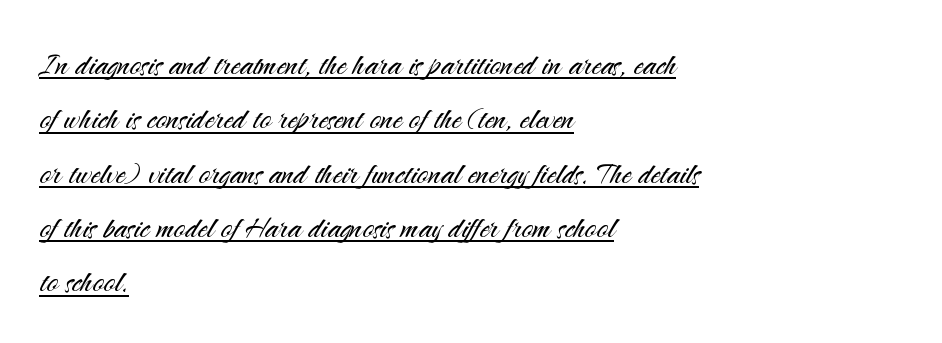
Q: Is the text bold? A: No.
Q: Is the text italic (slanted)? A: Yes.
Q: Is the typeface a serif or a sans-serif typeface? A: Sans-serif.
Q: Is the text underlined? A: Yes.
Q: How is the paragraph aligned? A: Left-aligned.
Q: Is the spacing between letters normal or unusually wide? A: Normal.
Q: Is the spacing between lines tight, normal or loose? A: Normal.
Q: Width (condensed, normal, or wide)? A: Normal.
Q: Stroke contrast? A: Medium.
Q: x-height? A: Small.
Q: Monospaced? A: No.
